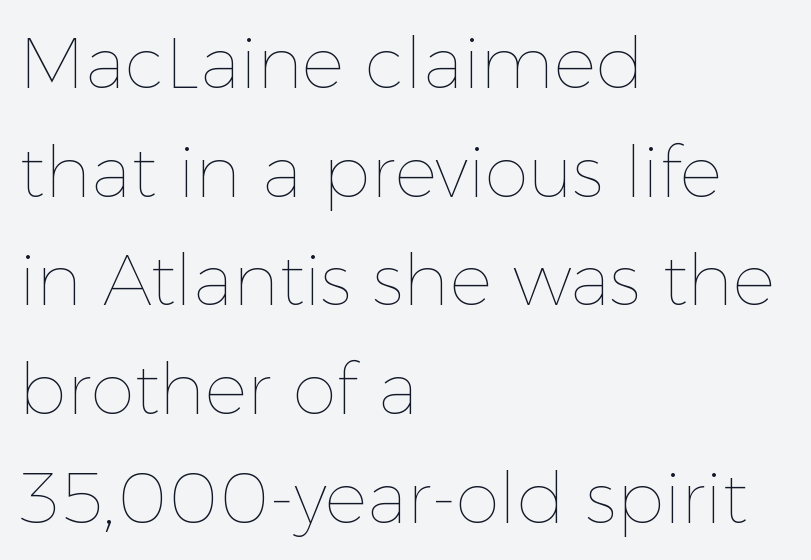
Upright lettering throughout. Compared with a typical body face, this is equally light or lighter still. Look at the tracking — it's just the regular setting, nothing added. The specimen omits any rule beneath the text block's lines. Spacing verdict: proportional, widths tailored to each character.
